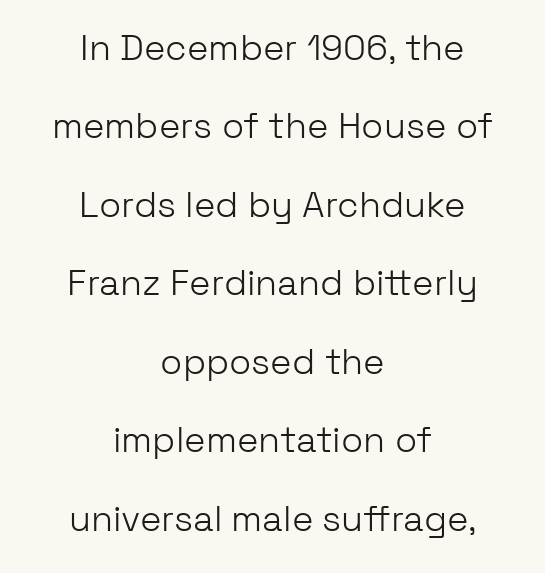
{"serif": "no", "italic": "no", "bold": "no", "weight": "light", "width": "normal", "stroke_contrast": "low", "x_height": "medium", "monospaced": "no", "underline": "no", "align": "center", "line_spacing": "loose", "line_spacing_ratio": 2.18, "letter_spacing": "normal", "letter_spacing_em": 0.0, "glyph_px": 36}
